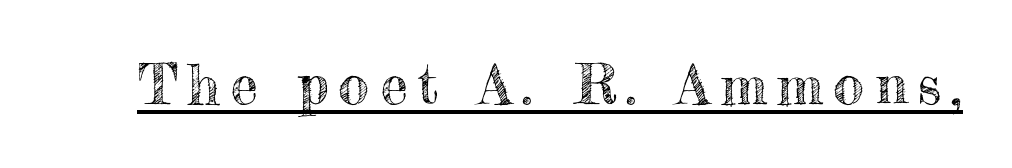
Q: Is the text italic (slanted)? A: No, it is upright.
Q: Is the text underlined? A: Yes.
Q: Width (condensed, normal, or wide)? A: Normal.
Q: x-height? A: Small.
Q: Monospaced? A: No.
